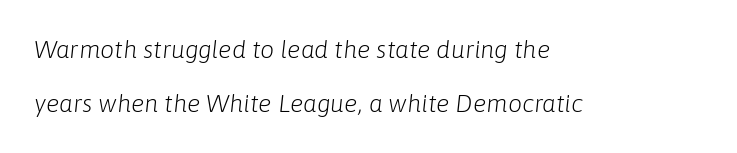
Q: Is the text bold? A: No.
Q: Is the text italic (slanted)? A: Yes, it leans right by about 6 degrees.
Q: Is the text underlined? A: No.
Q: How is the paragraph aligned? A: Left-aligned.
Q: Is the spacing between letters normal or unusually wide? A: Normal.
Q: Is the spacing between lines tight, normal or loose? A: Loose.
